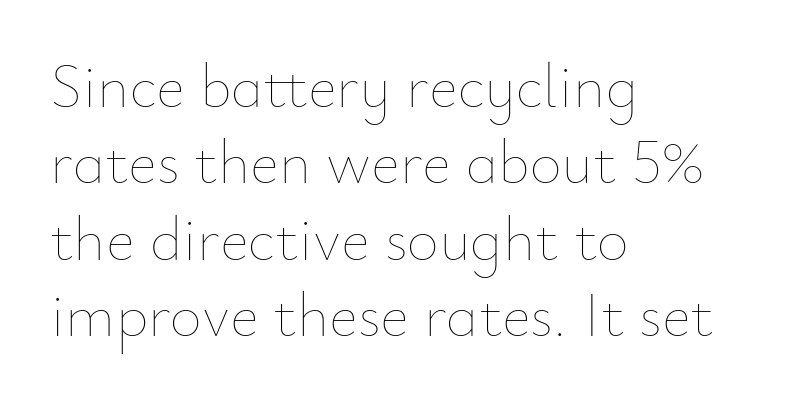
The image shows 62 px thin type, upright; set left-aligned, line spacing 1.23x, normal letter spacing, not underlined; low stroke contrast and a small x-height.
